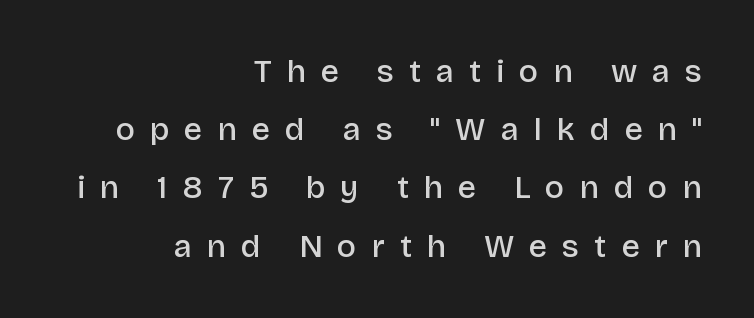
The image shows 32 px semibold sans-serif type, upright; set right-aligned, line spacing 1.82x, unusually wide letter spacing (+0.47 em), not underlined; low stroke contrast and a large x-height.
